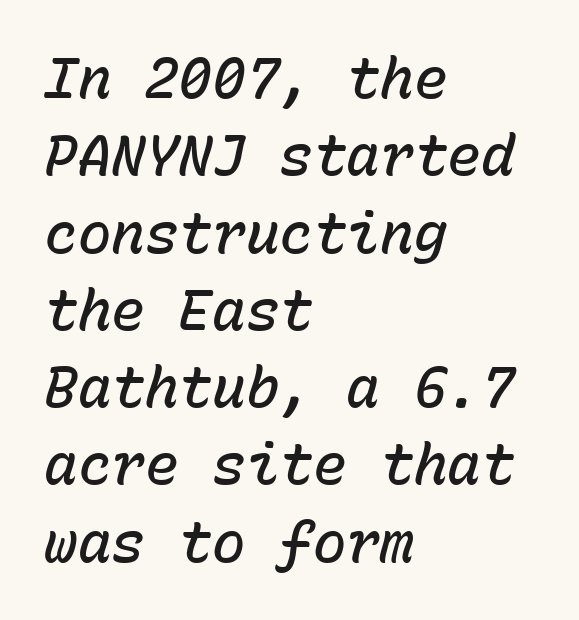
The image shows 56 px semibold type, italic (leaning right), monospaced; set left-aligned, normal line spacing (1.38x), normal letter spacing, not underlined; low stroke contrast and a medium x-height.
